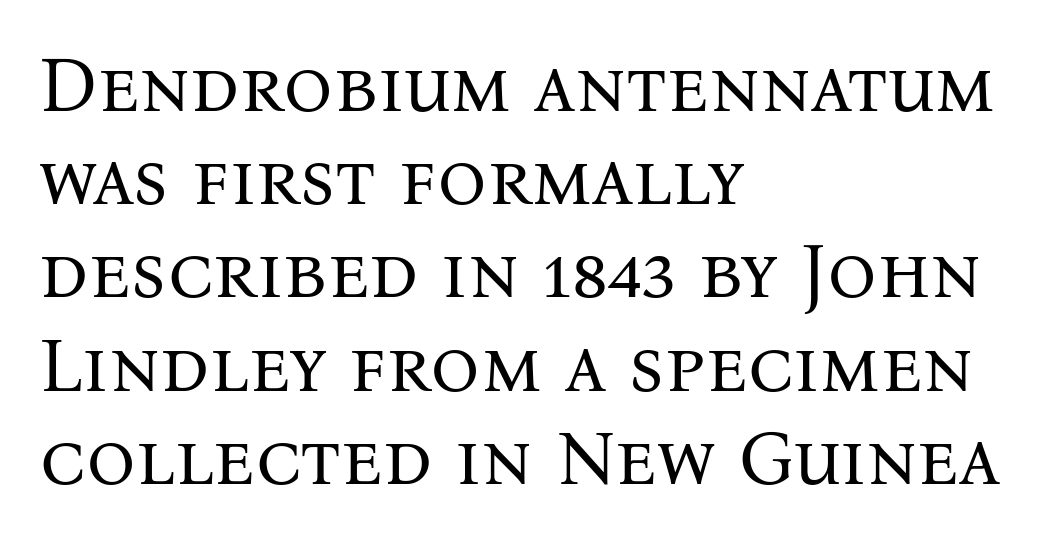
The image shows 77 px regular-weight serif type, upright; set left-aligned, line spacing 1.21x, normal letter spacing, not underlined; medium stroke contrast and a medium x-height.
